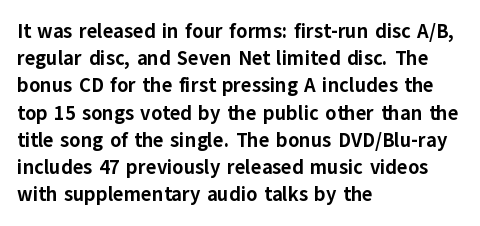
The image shows 20 px bold type, upright; set left-aligned, normal line spacing (1.36x), normal letter spacing, not underlined.
